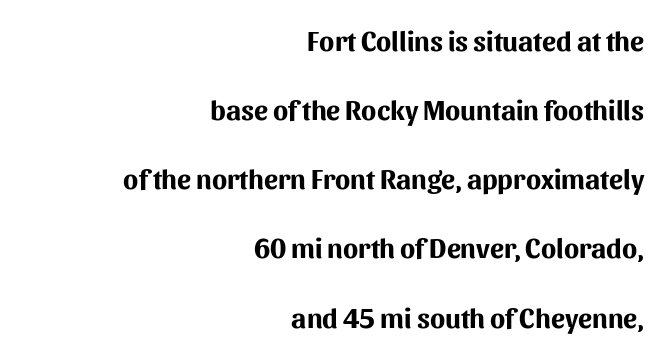
Q: Is the text bold? A: Yes.
Q: Is the text italic (slanted)? A: No, it is upright.
Q: Is the typeface a serif or a sans-serif typeface? A: Sans-serif.
Q: Is the text underlined? A: No.
Q: How is the paragraph aligned? A: Right-aligned.
Q: Is the spacing between letters normal or unusually wide? A: Normal.
Q: Is the spacing between lines tight, normal or loose? A: Loose.
Q: Width (condensed, normal, or wide)? A: Normal.
Q: Stroke contrast? A: Medium.
Q: x-height? A: Medium.
Q: Monospaced? A: No.
